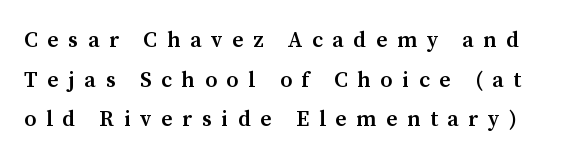
{"italic": "no", "bold": "semi", "underline": "no", "line_spacing_ratio": 1.8, "letter_spacing": "wide", "letter_spacing_em": 0.44, "glyph_px": 22}
